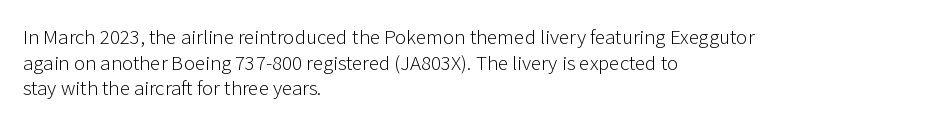
The image shows 21 px text type, upright; set left-aligned, line spacing 1.22x, normal letter spacing, not underlined.
